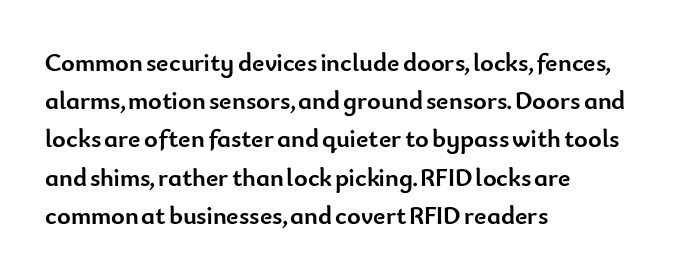
One glance says typical: line gaps are just what's usual. Students, note that the glyphs here touch the page at normal intervals. When letters stand straight like this, we call the style roman or upright. The string is rendered with underlining switched off. Casual observation: everything's shoved over to the left.
